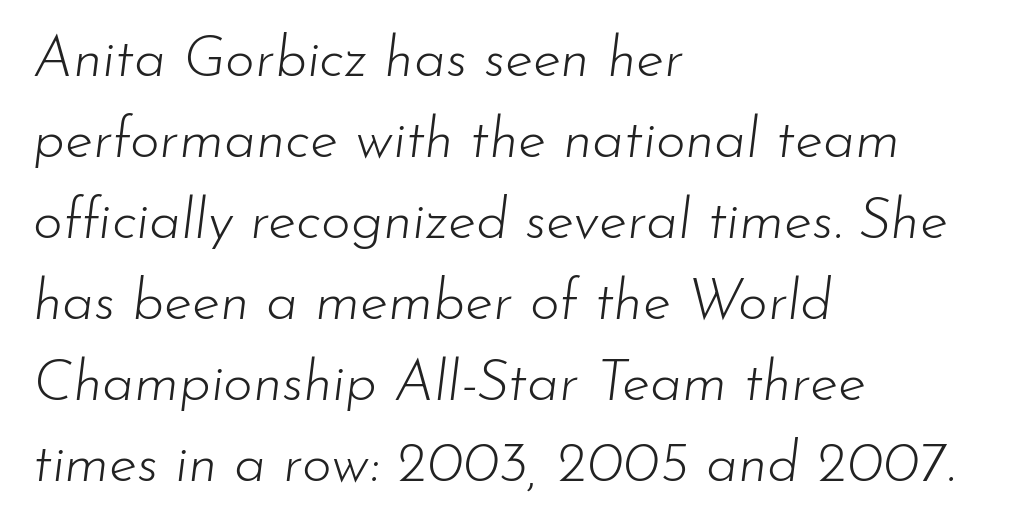
The image shows 57 px light type, italic (leaning right); set left-aligned, normal line spacing (1.42x), normal letter spacing, not underlined; low stroke contrast and a small x-height.
